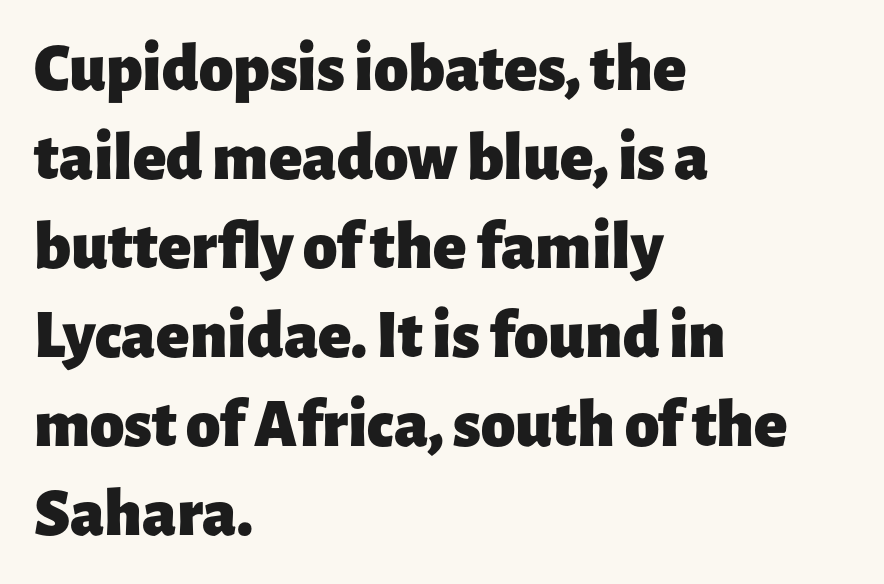
{"serif": "no", "italic": "no", "bold": "yes", "weight": "heavy", "width": "normal", "stroke_contrast": "low", "x_height": "medium", "monospaced": "no", "underline": "no", "align": "left", "line_spacing": "normal", "line_spacing_ratio": 1.29, "letter_spacing": "normal", "letter_spacing_em": 0.0, "glyph_px": 69}
